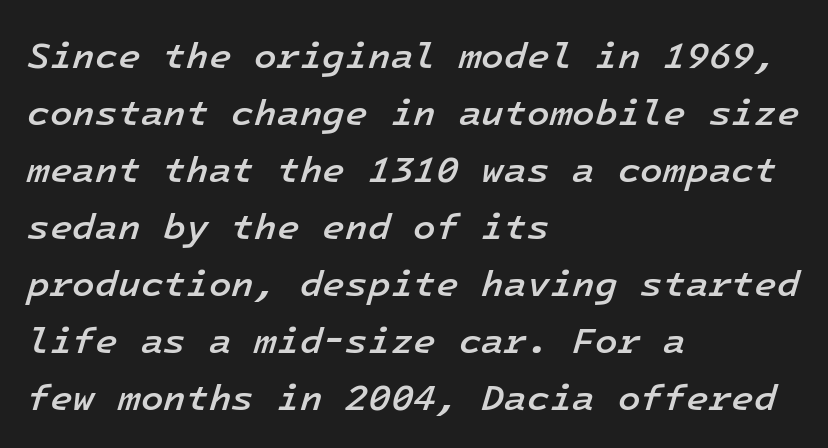
{"italic": "yes", "lean": "right", "slant_degrees": 16, "bold": "semi", "weight": "semibold", "width": "normal", "stroke_contrast": "low", "x_height": "medium", "monospaced": "yes", "underline": "no", "align": "left", "line_spacing": "normal", "line_spacing_ratio": 1.54, "letter_spacing": "normal", "letter_spacing_em": 0.0, "glyph_px": 37}
